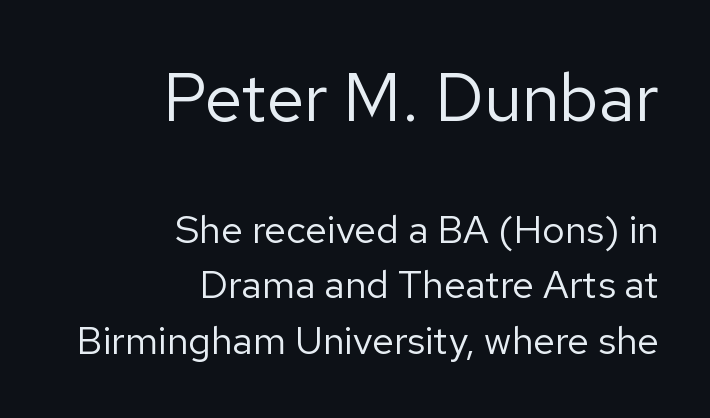
Q: Is the text bold? A: No.
Q: Is the text italic (slanted)? A: No, it is upright.
Q: Is the typeface a serif or a sans-serif typeface? A: Sans-serif.
Q: Is the text underlined? A: No.
Q: How is the paragraph aligned? A: Right-aligned.
Q: Is the spacing between letters normal or unusually wide? A: Normal.
Q: Is the spacing between lines tight, normal or loose? A: Normal.
Q: Which block of text is set in a larger size, the first (top) or the second (bottom)? A: The first (top) one.
Q: Width (condensed, normal, or wide)? A: Normal.
Q: Stroke contrast? A: Low.
Q: x-height? A: Medium.
Q: Monospaced? A: No.
